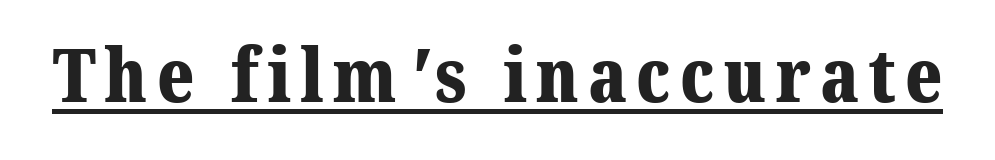
Strokes here are thick enough to call this a true bold. A serif font was chosen for this passage. Think of a printed novel: that variable character pitch is what you see here. The typesetter has applied underlining to the passage shown.
